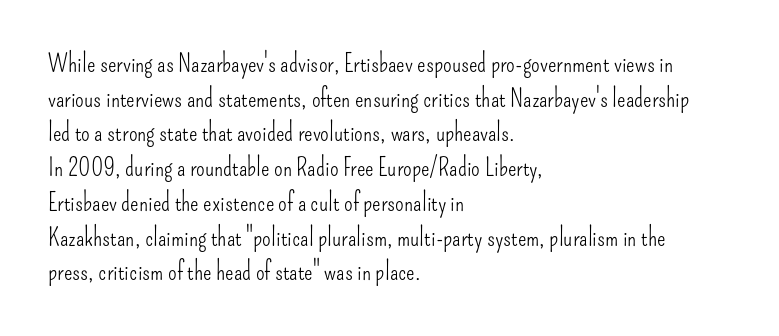
The image shows 25 px text type, upright; set left-aligned, normal line spacing (1.39x), normal letter spacing, not underlined.
